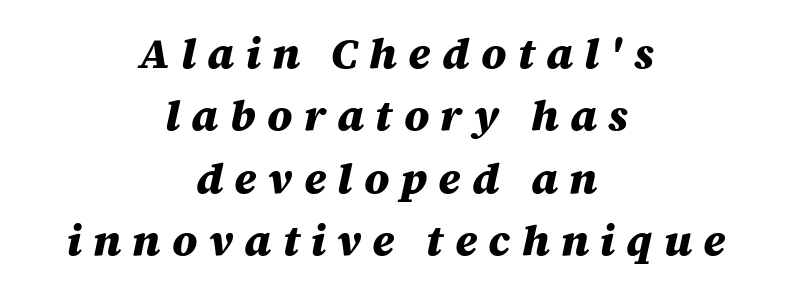
Q: Is the text bold? A: Yes.
Q: Is the text italic (slanted)? A: Yes, it leans right by about 12 degrees.
Q: Is the text underlined? A: No.
Q: How is the paragraph aligned? A: Centered.
Q: Is the spacing between letters normal or unusually wide? A: Unusually wide.
Q: Is the spacing between lines tight, normal or loose? A: Normal.
Q: Width (condensed, normal, or wide)? A: Normal.
Q: Stroke contrast? A: Medium.
Q: x-height? A: Large.
Q: Monospaced? A: No.
